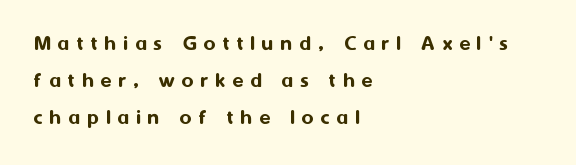
{"italic": "no", "underline": "no", "align": "left", "line_spacing": "normal", "line_spacing_ratio": 1.61, "letter_spacing": "wide", "letter_spacing_em": 0.3, "glyph_px": 23}
